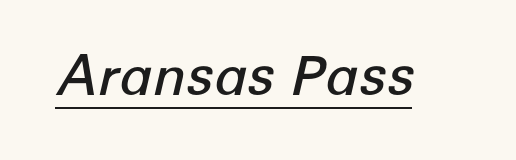
Q: Is the text bold? A: Semi-bold.
Q: Is the text italic (slanted)? A: Yes, it leans right by about 12 degrees.
Q: Is the text underlined? A: Yes.
Q: Is the spacing between letters normal or unusually wide? A: Normal.
Q: Width (condensed, normal, or wide)? A: Normal.
Q: Stroke contrast? A: Low.
Q: x-height? A: Medium.
Q: Monospaced? A: No.
